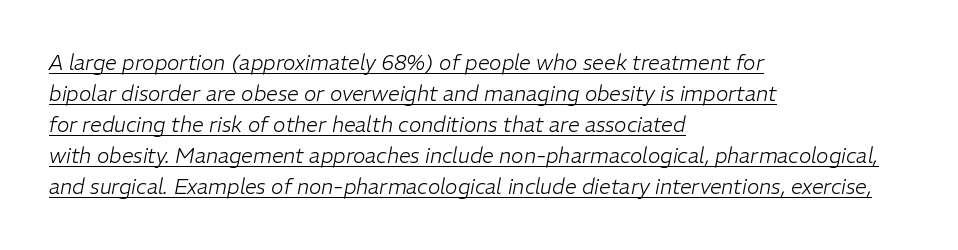
This rendering leaves character spacing at its baseline value. Looking at the ascenders, they clearly lean. In designer terms, the underline attribute is active on this setting. Weight class: somewhere from thin through regular.
